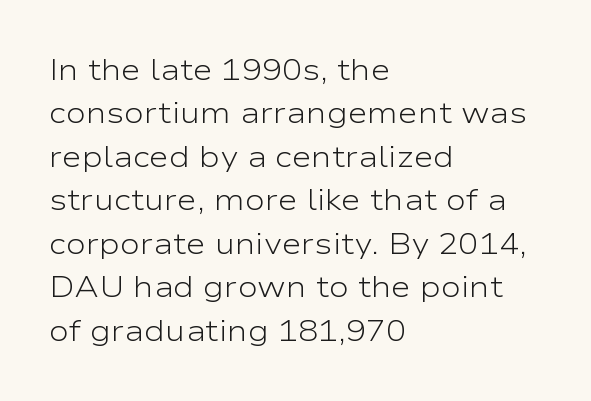
Q: Is the text bold? A: No.
Q: Is the text italic (slanted)? A: No, it is upright.
Q: Is the typeface a serif or a sans-serif typeface? A: Sans-serif.
Q: Is the text underlined? A: No.
Q: How is the paragraph aligned? A: Left-aligned.
Q: Is the spacing between letters normal or unusually wide? A: Normal.
Q: Is the spacing between lines tight, normal or loose? A: Normal.
Q: Width (condensed, normal, or wide)? A: Wide.
Q: Stroke contrast? A: Low.
Q: x-height? A: Medium.
Q: Monospaced? A: No.
